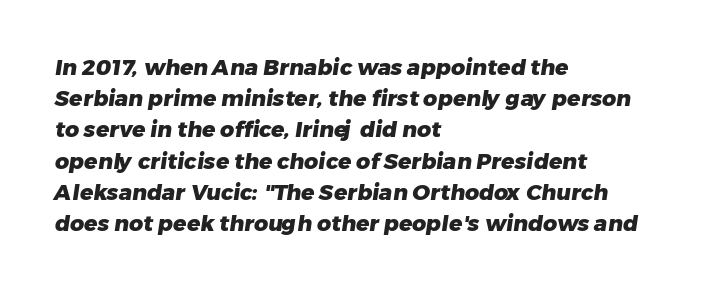
Q: Is the text bold? A: Yes.
Q: Is the text underlined? A: No.
Q: How is the paragraph aligned? A: Left-aligned.
Q: Is the spacing between letters normal or unusually wide? A: Normal.
Q: Is the spacing between lines tight, normal or loose? A: Normal.
